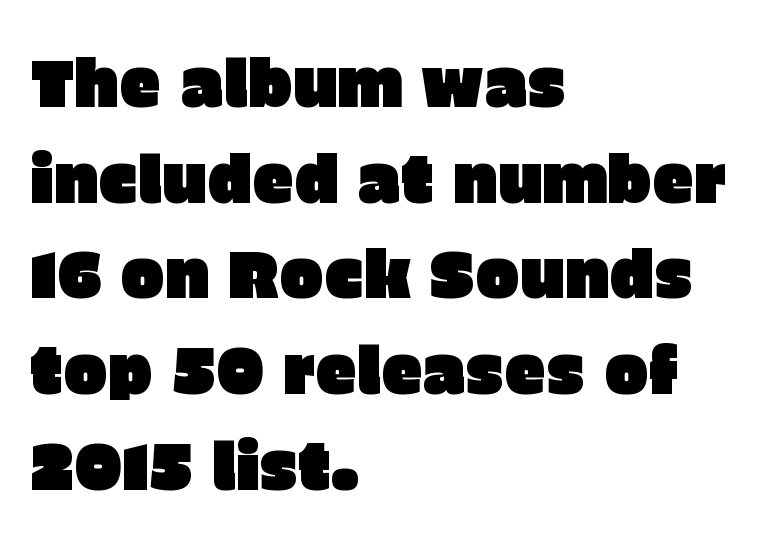
Q: Is the text italic (slanted)? A: No, it is upright.
Q: Is the typeface a serif or a sans-serif typeface? A: Sans-serif.
Q: Is the text underlined? A: No.
Q: How is the paragraph aligned? A: Left-aligned.
Q: Is the spacing between letters normal or unusually wide? A: Normal.
Q: Is the spacing between lines tight, normal or loose? A: Normal.
Q: Width (condensed, normal, or wide)? A: Normal.
Q: Stroke contrast? A: Low.
Q: x-height? A: Large.
Q: Monospaced? A: No.
